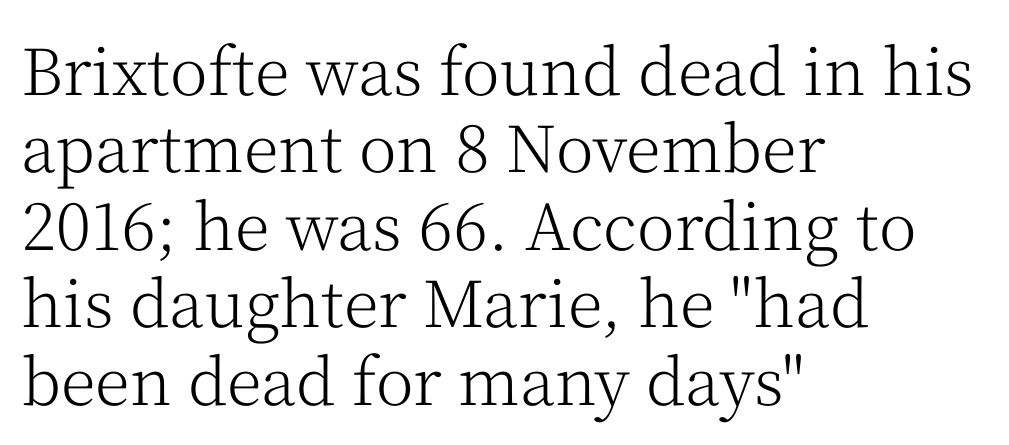
The image shows 64 px light serif type, upright; set left-aligned, line spacing 1.21x, normal letter spacing, not underlined; medium stroke contrast and a medium x-height.
